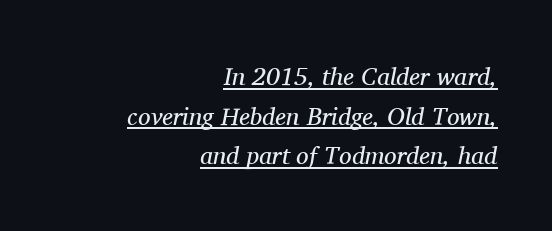
{"italic": "yes", "lean": "right", "slant_degrees": 11, "bold": "no", "underline": "yes", "align": "right", "line_spacing": "normal", "line_spacing_ratio": 1.59, "letter_spacing": "normal", "letter_spacing_em": 0.0, "glyph_px": 25}
